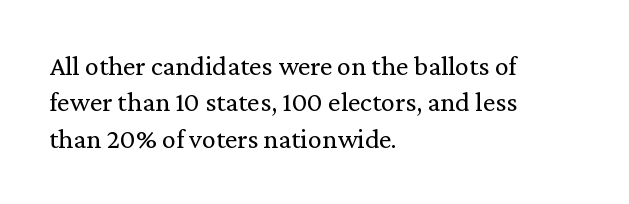
Q: Is the text bold? A: No.
Q: Is the text italic (slanted)? A: No, it is upright.
Q: Is the typeface a serif or a sans-serif typeface? A: Serif.
Q: Is the text underlined? A: No.
Q: How is the paragraph aligned? A: Left-aligned.
Q: Is the spacing between letters normal or unusually wide? A: Normal.
Q: Is the spacing between lines tight, normal or loose? A: Normal.
Q: Width (condensed, normal, or wide)? A: Normal.
Q: Stroke contrast? A: Low.
Q: x-height? A: Medium.
Q: Monospaced? A: No.
